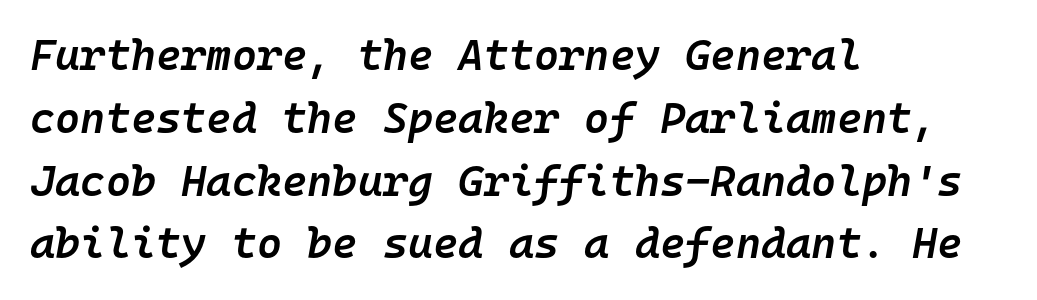
The image shows 43 px semibold type, italic (leaning right), monospaced; set left-aligned, normal line spacing (1.46x), normal letter spacing, not underlined; low stroke contrast and a medium x-height.
